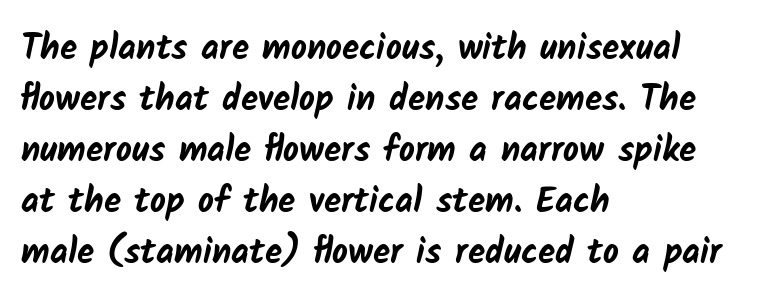
Q: Is the text bold? A: Yes.
Q: Is the typeface a serif or a sans-serif typeface? A: Sans-serif.
Q: Is the text underlined? A: No.
Q: How is the paragraph aligned? A: Left-aligned.
Q: Is the spacing between letters normal or unusually wide? A: Normal.
Q: Is the spacing between lines tight, normal or loose? A: Normal.
Q: Width (condensed, normal, or wide)? A: Normal.
Q: Stroke contrast? A: Low.
Q: x-height? A: Medium.
Q: Monospaced? A: No.
